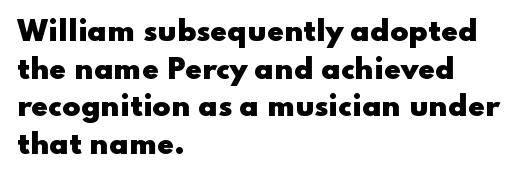
Q: Is the text bold? A: Yes.
Q: Is the text italic (slanted)? A: No, it is upright.
Q: Is the text underlined? A: No.
Q: How is the paragraph aligned? A: Left-aligned.
Q: Is the spacing between letters normal or unusually wide? A: Normal.
Q: Is the spacing between lines tight, normal or loose? A: Normal.
